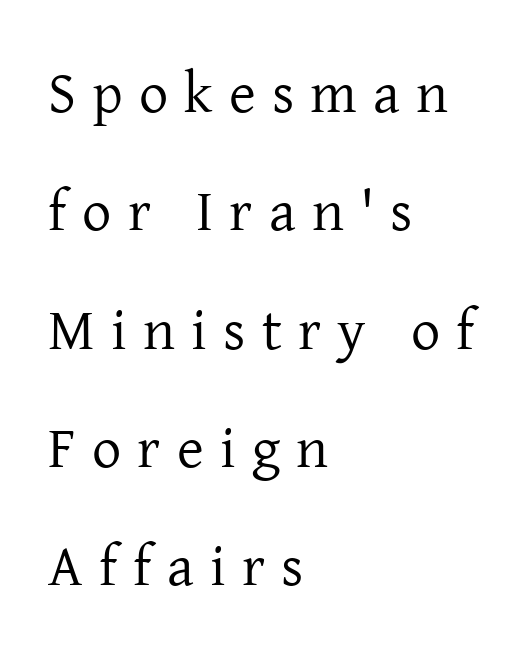
{"serif": "yes", "italic": "no", "bold": "no", "weight": "regular", "width": "normal", "stroke_contrast": "low", "x_height": "medium", "monospaced": "no", "underline": "no", "align": "left", "line_spacing": "loose", "line_spacing_ratio": 2.04, "letter_spacing": "wide", "letter_spacing_em": 0.28, "glyph_px": 58}
